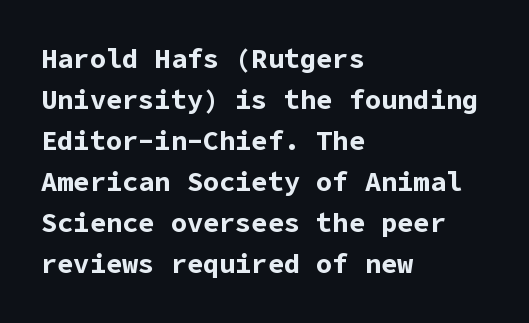
The image shows 27 px bold type, upright; set left-aligned, normal line spacing (1.52x), normal letter spacing, not underlined.
